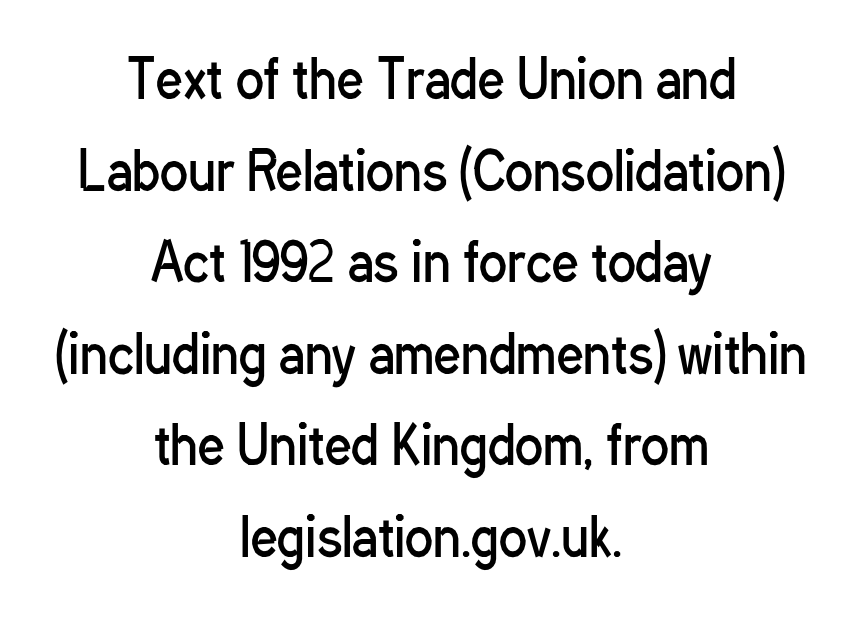
Q: Is the text bold? A: No.
Q: Is the text italic (slanted)? A: No, it is upright.
Q: Is the typeface a serif or a sans-serif typeface? A: Sans-serif.
Q: Is the text underlined? A: No.
Q: How is the paragraph aligned? A: Centered.
Q: Is the spacing between letters normal or unusually wide? A: Normal.
Q: Width (condensed, normal, or wide)? A: Condensed.
Q: Stroke contrast? A: Low.
Q: x-height? A: Medium.
Q: Monospaced? A: No.
